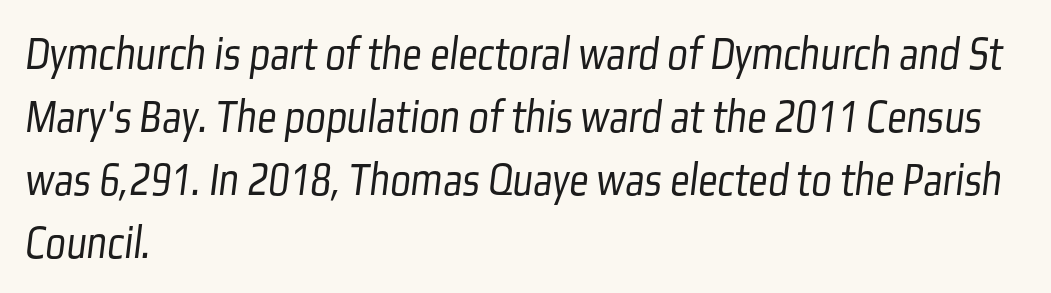
Notice how the passage keeps a crisp vertical edge on the left only. The face used here is proportionally spaced, like ordinary book or web type. Observe the absence of serifs on each vertical stroke in this sample. The words here are not underlined.
